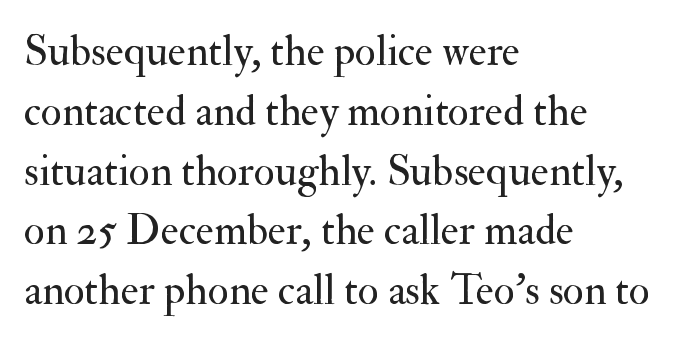
Counters stay open thanks to moderate or lighter strokes. Line starts are locked; line ends wander. Characters follow at the spacing the type designer built in. The passage shown is typed in a proportional face where columns would drift. Do the letters lean? They stand straight.
